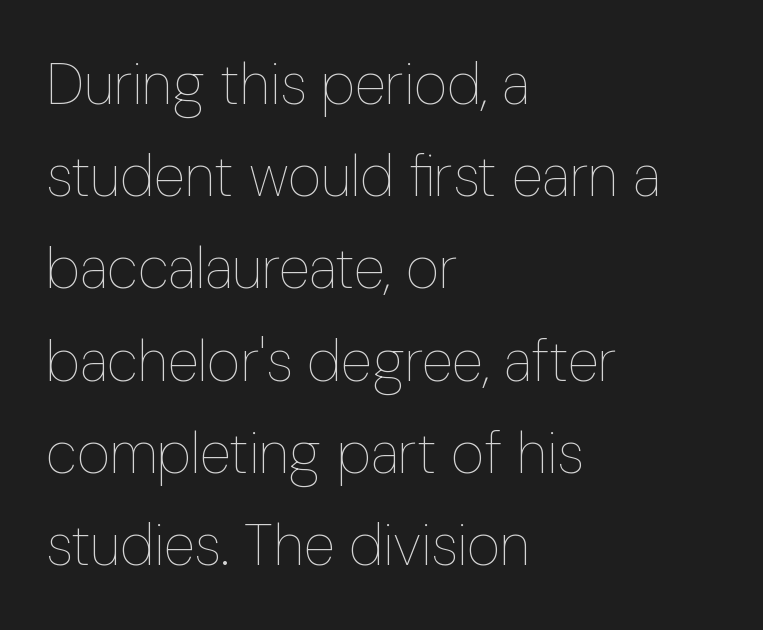
{"italic": "no", "bold": "no", "weight": "thin", "width": "condensed", "stroke_contrast": "low", "x_height": "medium", "monospaced": "no", "underline": "no", "align": "left", "line_spacing": "normal", "line_spacing_ratio": 1.59, "letter_spacing": "normal", "letter_spacing_em": 0.0, "glyph_px": 58}
